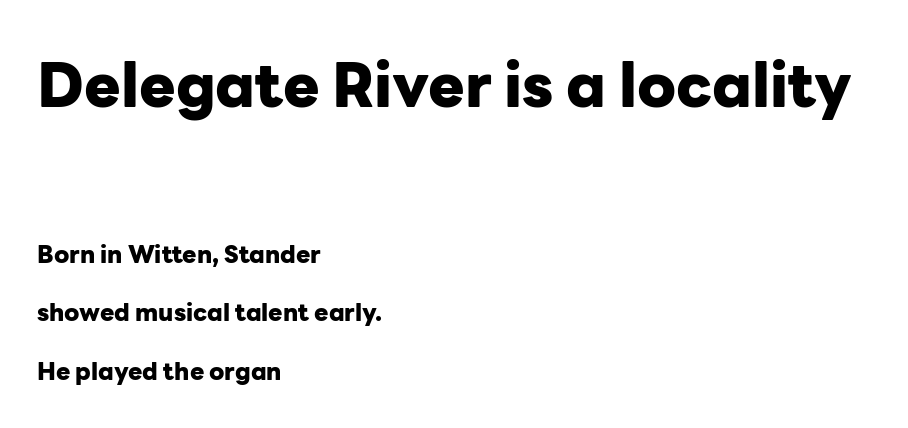
Font category for this specimen: sans-serif. This is the regular roman posture of the typeface. Lines of text with bare space underneath. The rendering uses natural spacing where letterforms have individual widths. Strong, thick strokes mark this as bold type.
